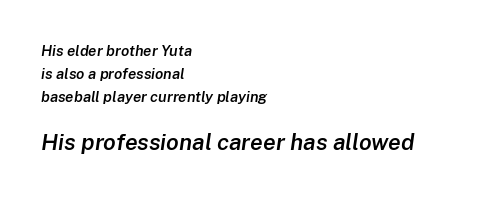
{"italic": "yes", "lean": "right", "slant_degrees": 8, "bold": "semi", "underline": "no", "align": "left", "line_spacing": "normal", "line_spacing_ratio": 1.53, "letter_spacing": "normal", "letter_spacing_em": 0.0, "larger_block": "second", "size_ratio": 1.53, "glyph_px": 23}
